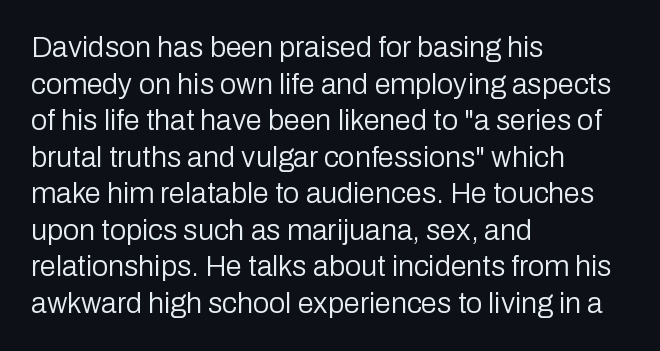
The image shows 29 px regular-weight sans-serif type, upright; set left-aligned, normal line spacing (1.26x), normal letter spacing, not underlined; low stroke contrast and a medium x-height.
